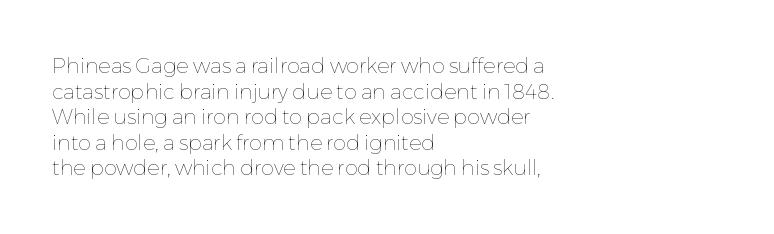
Does extra space separate the letters? No, they use regular spacing. The passage is arranged the way most books set body copy — flush left. The area under the type is left untouched. The face looks like a standard text weight, possibly lighter. Notice how the stems are strictly vertical — no italics here.
